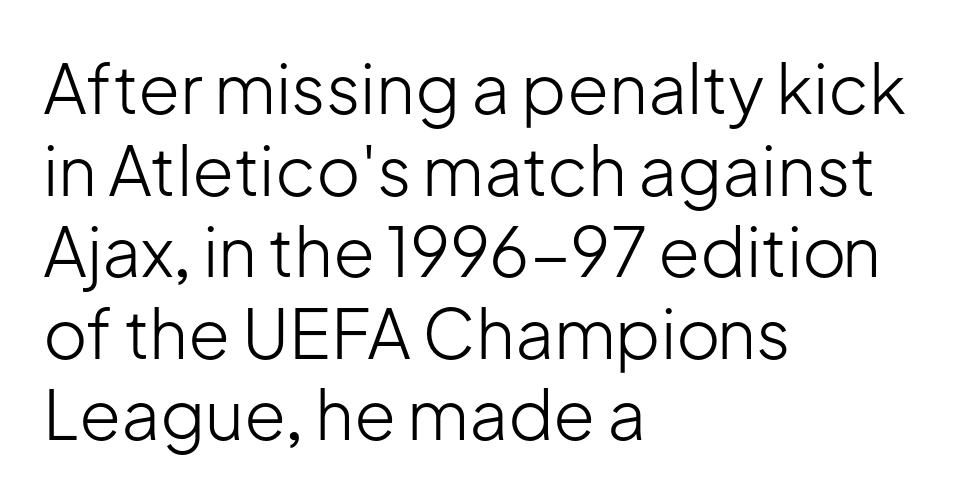
{"serif": "no", "italic": "no", "bold": "no", "weight": "light", "width": "normal", "stroke_contrast": "low", "x_height": "medium", "monospaced": "no", "underline": "no", "align": "left", "line_spacing_ratio": 1.2, "letter_spacing": "normal", "letter_spacing_em": 0.0, "glyph_px": 68}
